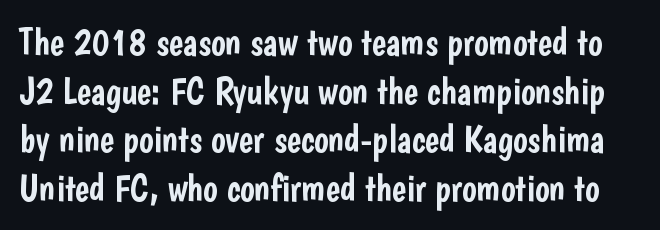
The image shows 38 px condensed sans-serif type, upright; set normal line spacing (1.28x), normal letter spacing, not underlined; low stroke contrast and a medium x-height.
